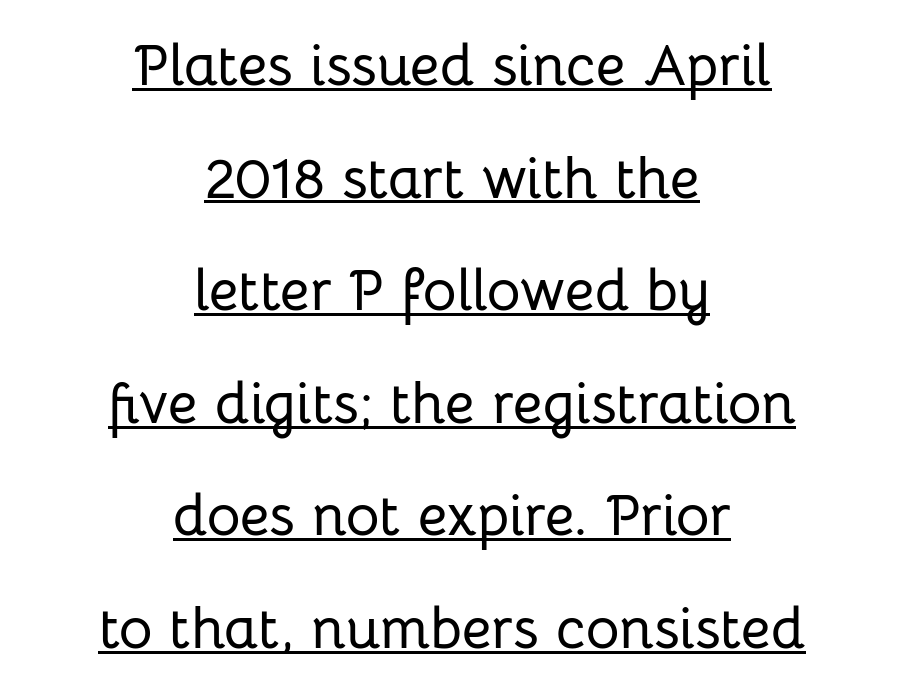
The image shows 58 px sans-serif type, upright; set centered, loose line spacing (1.94x), normal letter spacing, underlined; low stroke contrast and a medium x-height.
